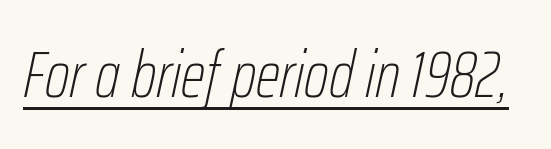
The image shows 65 px thin, condensed type, italic (leaning right); set normal letter spacing, underlined; low stroke contrast and a medium x-height.
